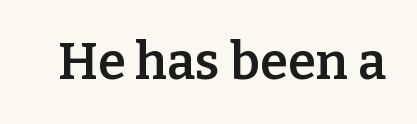
The image shows 51 px semibold serif type, upright; set normal letter spacing, not underlined; low stroke contrast and a medium x-height.
